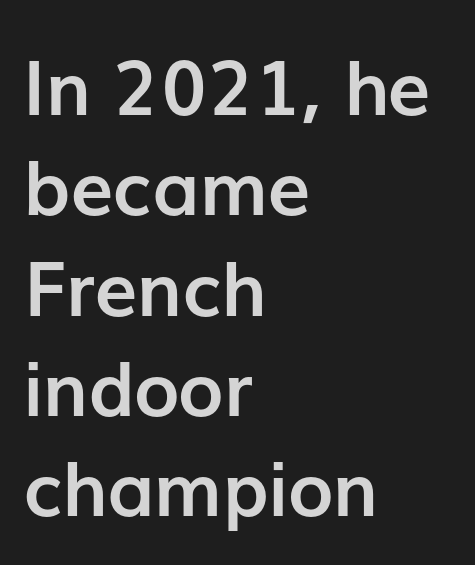
The image shows 76 px semibold sans-serif type, upright; set left-aligned, normal line spacing (1.32x), normal letter spacing, not underlined; low stroke contrast and a medium x-height.
